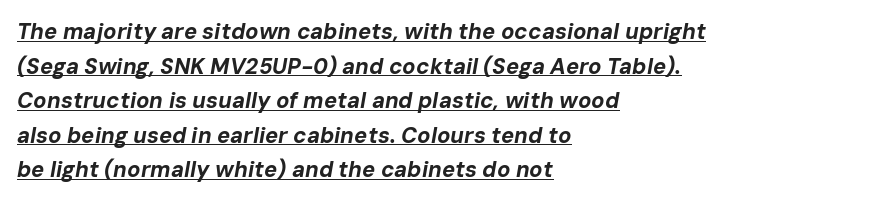
Q: Is the text bold? A: Yes.
Q: Is the text italic (slanted)? A: Yes, it leans right by about 10 degrees.
Q: Is the text underlined? A: Yes.
Q: How is the paragraph aligned? A: Left-aligned.
Q: Is the spacing between letters normal or unusually wide? A: Normal.
Q: Is the spacing between lines tight, normal or loose? A: Normal.
